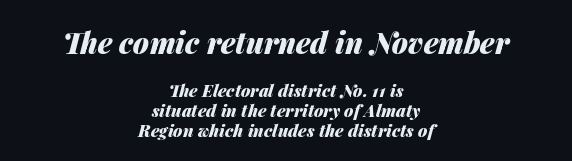
Is the block centered? Yes — each line is placed symmetrically about the middle. Strokes here are thick enough to call this a true bold. You could not count columns in this text — the font is proportionally spaced. Look at the glyph heights: the upper group is clearly the bigger setting.
